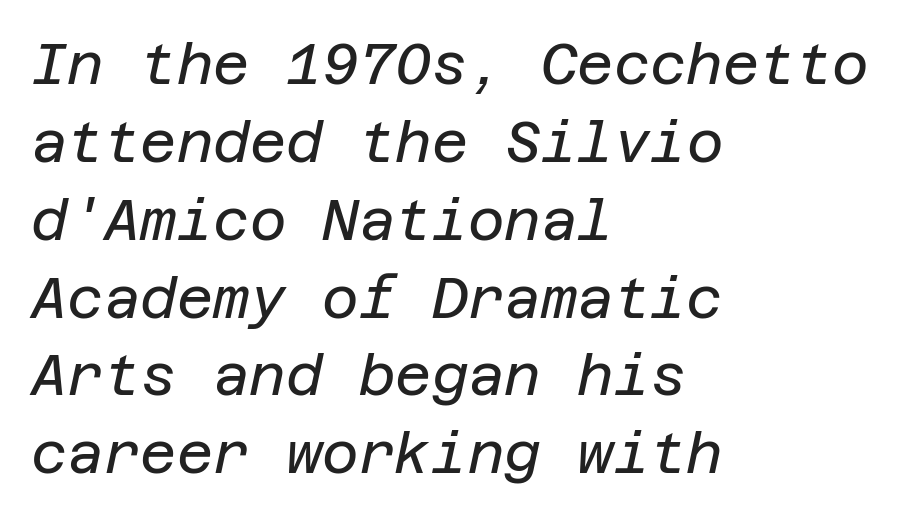
The image shows 56 px regular-weight type, italic (leaning right); set left-aligned, normal line spacing (1.39x), normal letter spacing, not underlined; low stroke contrast and a large x-height.
